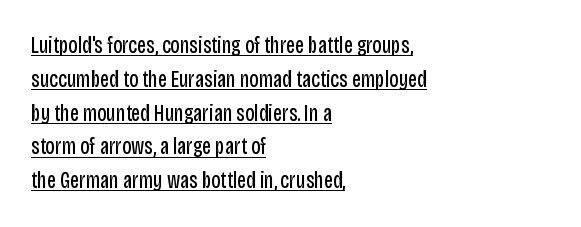
The image shows 23 px text type, upright; set left-aligned, normal line spacing (1.47x), normal letter spacing, underlined.
